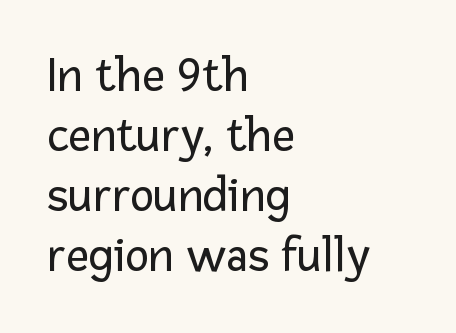
{"serif": "no", "italic": "no", "bold": "no", "weight": "regular", "width": "normal", "stroke_contrast": "low", "x_height": "medium", "monospaced": "no", "underline": "no", "align": "left", "line_spacing_ratio": 1.2, "letter_spacing": "normal", "letter_spacing_em": 0.0, "glyph_px": 50}
